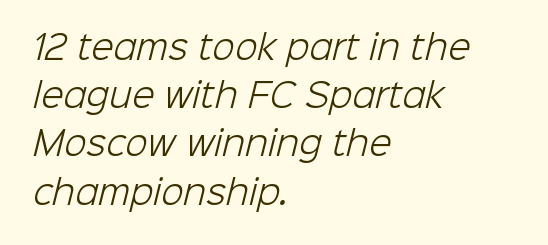
Q: Is the text bold? A: No.
Q: Is the typeface a serif or a sans-serif typeface? A: Sans-serif.
Q: Is the text underlined? A: No.
Q: How is the paragraph aligned? A: Left-aligned.
Q: Is the spacing between letters normal or unusually wide? A: Normal.
Q: Is the spacing between lines tight, normal or loose? A: Normal.
Q: Width (condensed, normal, or wide)? A: Normal.
Q: Stroke contrast? A: Low.
Q: x-height? A: Medium.
Q: Monospaced? A: No.
